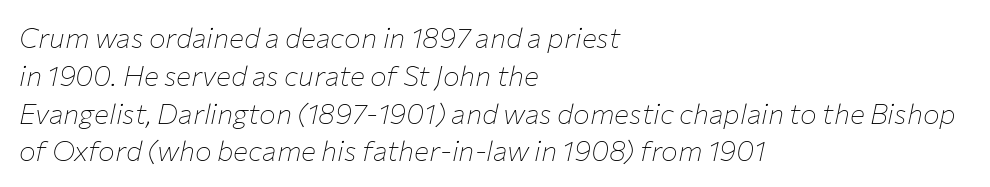
Quick note: interline space is typical. Varying glyph widths throughout — classic text-font behaviour. The face used here is rendered with its standard letterfit. In terms of posture, this sample is oblique.
